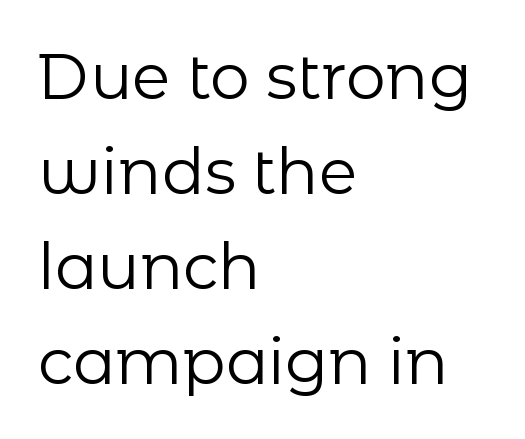
The image shows 63 px regular-weight sans-serif type, upright; set left-aligned, normal line spacing (1.51x), normal letter spacing, not underlined; low stroke contrast and a medium x-height.
